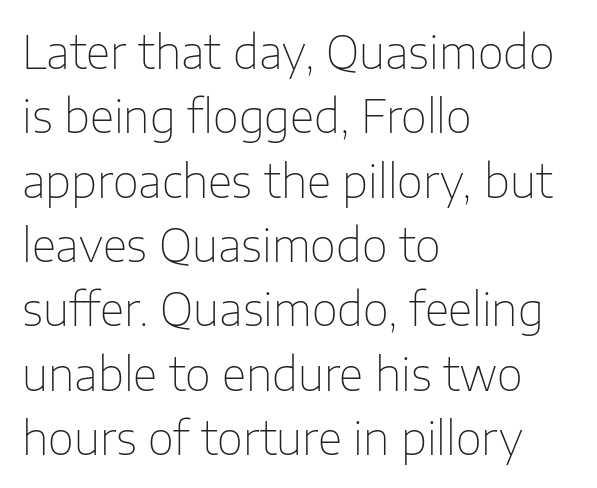
Honestly, there is no underline to notice here at all. Leading matches the norm, producing a regular column. Words appear dense and cohesive because spacing is normal. Tall strokes in this sample are plumb rather than angled. The strokes carry an ordinary text weight at most. Which margin do the lines hug? The left one — the right edge is uneven.
